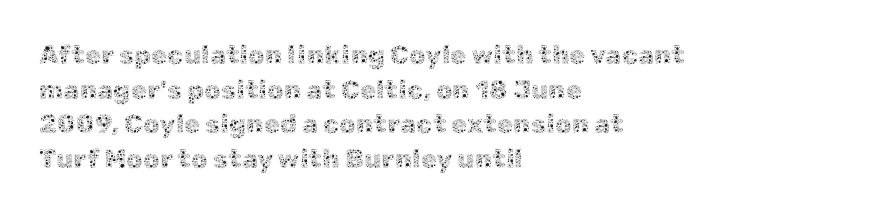
{"italic": "no", "bold": "no", "underline": "no", "align": "left", "line_spacing": "normal", "line_spacing_ratio": 1.33, "letter_spacing": "normal", "letter_spacing_em": 0.0, "glyph_px": 26}
